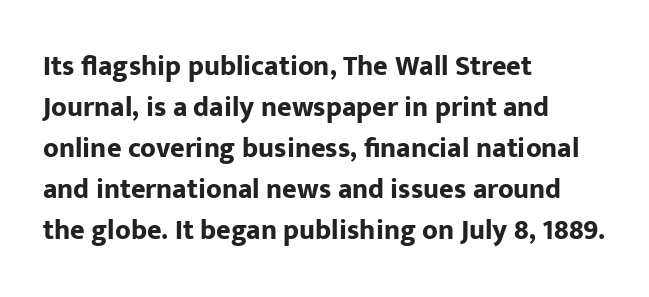
The image shows 28 px bold sans-serif type, upright; set left-aligned, normal line spacing (1.46x), normal letter spacing, not underlined; low stroke contrast and a medium x-height.
